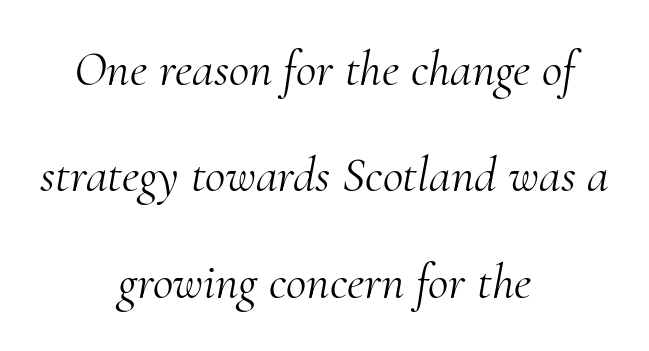
You can tell from the footed stems that serif type was used. The letters advance in unequal steps, a hallmark of proportional type. Letters have the restrained weight of plain body copy at most. Italic? Definitely — the glyphs are oblique. Widely set lines give the paragraph a tall, airy silhouette. The compositor balanced each line on the midline.
